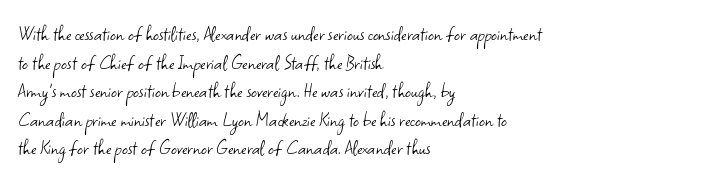
The image shows 23 px text type; set left-aligned, line spacing 1.24x, normal letter spacing, not underlined.
